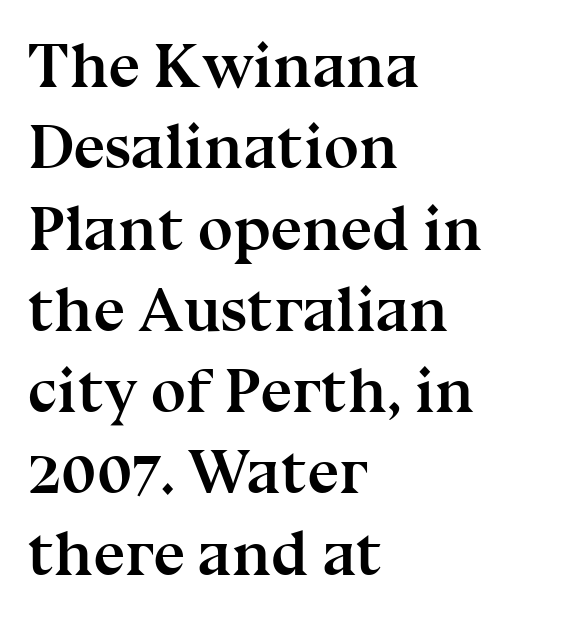
Q: Is the text bold? A: Yes.
Q: Is the text italic (slanted)? A: No, it is upright.
Q: Is the typeface a serif or a sans-serif typeface? A: Serif.
Q: Is the text underlined? A: No.
Q: How is the paragraph aligned? A: Left-aligned.
Q: Is the spacing between letters normal or unusually wide? A: Normal.
Q: Is the spacing between lines tight, normal or loose? A: Normal.
Q: Width (condensed, normal, or wide)? A: Normal.
Q: Stroke contrast? A: Medium.
Q: x-height? A: Medium.
Q: Monospaced? A: No.
